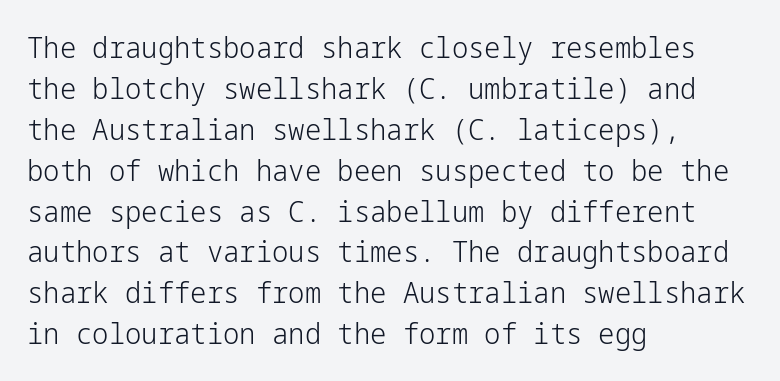
The image shows 29 px light sans-serif type, upright; set left-aligned, normal line spacing (1.41x), normal letter spacing, not underlined; low stroke contrast and a medium x-height.
